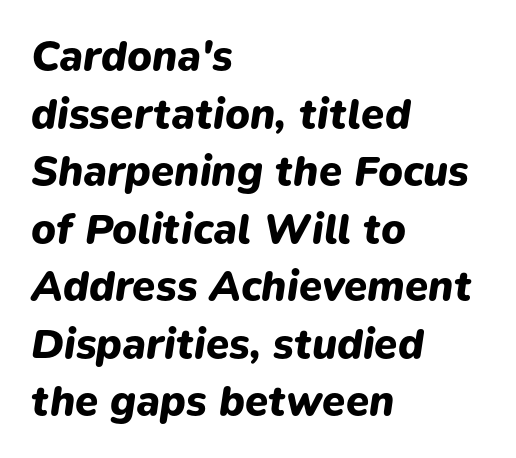
{"italic": "yes", "lean": "right", "slant_degrees": 9, "bold": "yes", "weight": "heavy", "width": "normal", "stroke_contrast": "low", "x_height": "medium", "monospaced": "no", "underline": "no", "align": "left", "line_spacing": "normal", "line_spacing_ratio": 1.37, "letter_spacing": "normal", "letter_spacing_em": 0.0, "glyph_px": 42}
